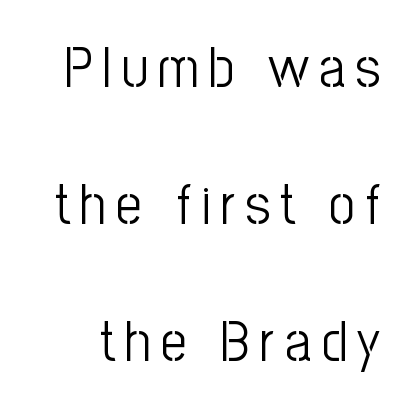
Q: Is the text bold? A: No.
Q: Is the text italic (slanted)? A: No, it is upright.
Q: Is the typeface a serif or a sans-serif typeface? A: Sans-serif.
Q: Is the text underlined? A: No.
Q: Is the spacing between lines tight, normal or loose? A: Loose.
Q: Width (condensed, normal, or wide)? A: Condensed.
Q: Stroke contrast? A: Low.
Q: x-height? A: Medium.
Q: Monospaced? A: No.
